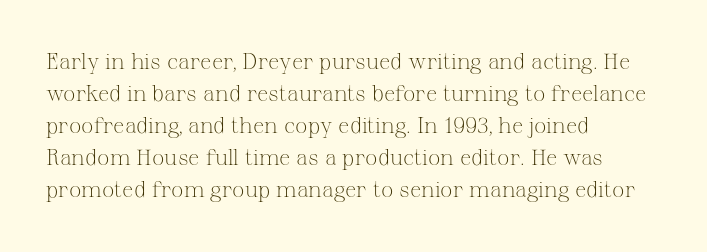
{"italic": "no", "bold": "no", "underline": "no", "align": "left", "line_spacing": "normal", "line_spacing_ratio": 1.46, "letter_spacing": "normal", "letter_spacing_em": 0.0, "glyph_px": 22}
